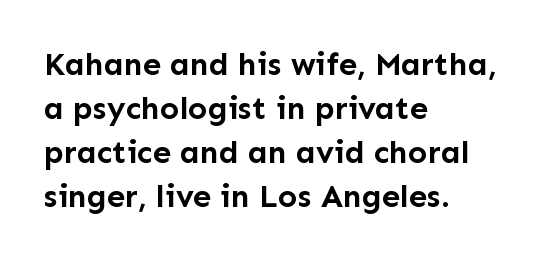
The image shows 32 px semibold sans-serif type, upright; set left-aligned, normal line spacing (1.37x), normal letter spacing, not underlined; low stroke contrast and a medium x-height.
